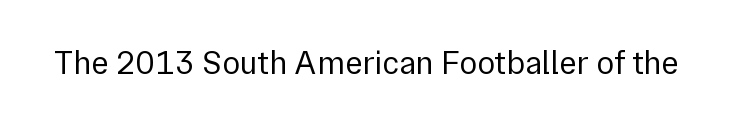
Q: Is the text bold? A: No.
Q: Is the text italic (slanted)? A: No, it is upright.
Q: Is the typeface a serif or a sans-serif typeface? A: Sans-serif.
Q: Is the text underlined? A: No.
Q: Is the spacing between letters normal or unusually wide? A: Normal.
Q: Width (condensed, normal, or wide)? A: Normal.
Q: x-height? A: Medium.
Q: Monospaced? A: No.
